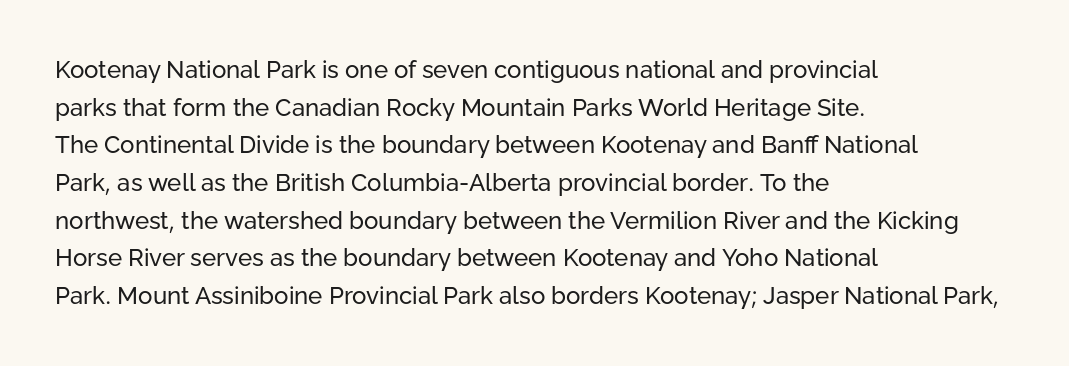
Q: Is the text bold? A: No.
Q: Is the text italic (slanted)? A: No, it is upright.
Q: Is the text underlined? A: No.
Q: How is the paragraph aligned? A: Left-aligned.
Q: Is the spacing between letters normal or unusually wide? A: Normal.
Q: Is the spacing between lines tight, normal or loose? A: Normal.
